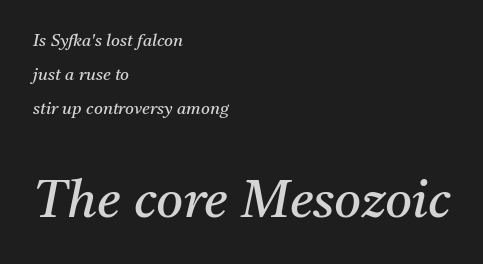
{"serif": "yes", "italic": "yes", "lean": "right", "slant_degrees": 11, "bold": "no", "weight": "regular", "width": "normal", "stroke_contrast": "medium", "x_height": "medium", "monospaced": "no", "underline": "no", "align": "left", "line_spacing": "loose", "line_spacing_ratio": 2.01, "letter_spacing": "normal", "letter_spacing_em": 0.0, "larger_block": "second", "size_ratio": 3.06, "glyph_px": 52}
